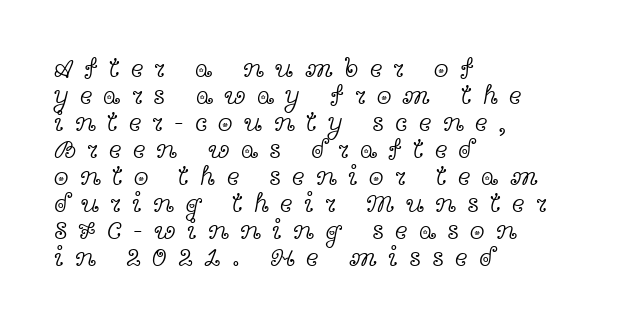
Q: Is the text bold? A: No.
Q: Is the text italic (slanted)? A: Yes.
Q: Is the text underlined? A: No.
Q: How is the paragraph aligned? A: Left-aligned.
Q: Is the spacing between letters normal or unusually wide? A: Unusually wide.
Q: Is the spacing between lines tight, normal or loose? A: Tight.
